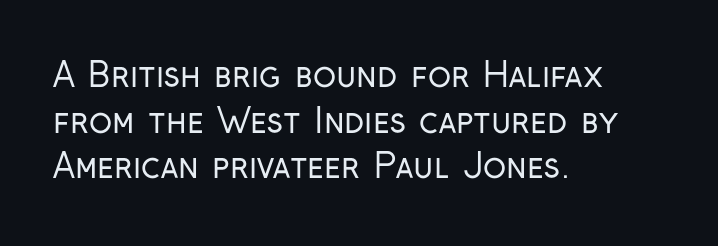
Each letter keeps its own natural width here, so spacing adapts to shape. Students, note that the glyphs here touch the page at normal intervals. A clean baseline with only descenders dipping below it. I'd call this a sans setting — the letters go barefoot. The line-height multiplier appears to be the usual default. The lines are quadded left.
